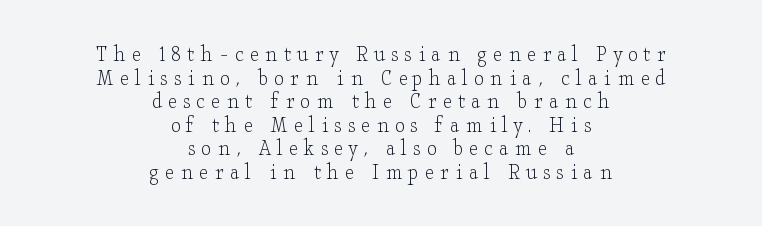
{"italic": "no", "bold": "no", "underline": "no", "align": "center", "line_spacing": "tight", "line_spacing_ratio": 0.98, "letter_spacing": "wide", "letter_spacing_em": 0.25, "glyph_px": 24}
